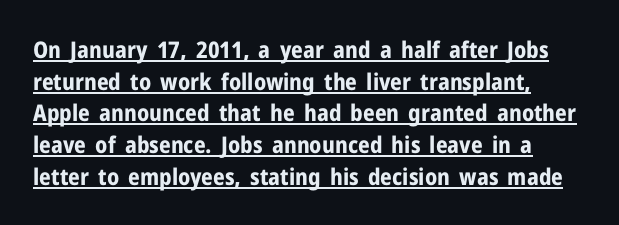
Q: Is the text bold? A: Yes.
Q: Is the text italic (slanted)? A: No, it is upright.
Q: Is the text underlined? A: Yes.
Q: Is the spacing between letters normal or unusually wide? A: Normal.
Q: Is the spacing between lines tight, normal or loose? A: Normal.
